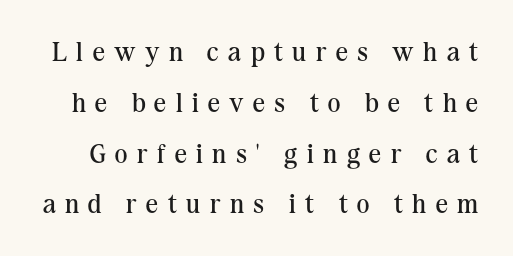
Q: Is the text bold? A: No.
Q: Is the text italic (slanted)? A: No, it is upright.
Q: Is the text underlined? A: No.
Q: Is the spacing between letters normal or unusually wide? A: Unusually wide.
